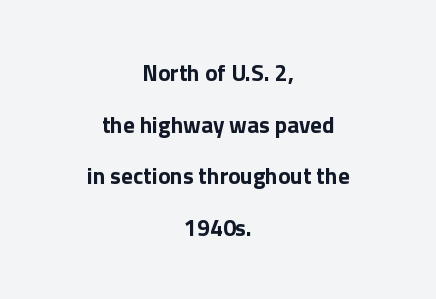
The image shows 23 px bold type, upright; set centered, loose line spacing (2.24x), normal letter spacing, not underlined.
